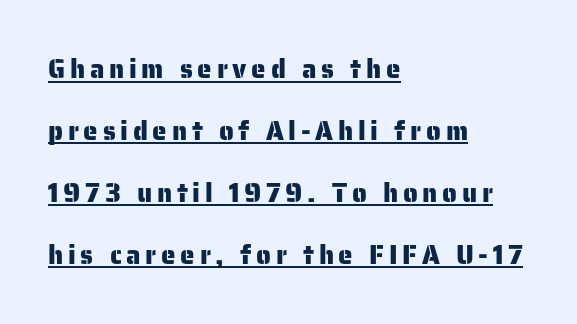
{"italic": "no", "underline": "yes", "align": "left", "line_spacing": "loose", "line_spacing_ratio": 2.38, "glyph_px": 26}
